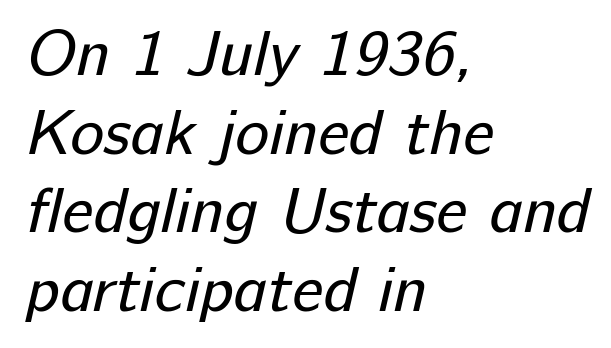
Proportional: the letters do not fall into vertical columns. This rendering features lettering with no underline. A student would call this left alignment; a typographer would say flush left, rag right. Caption: face not bold, strokes unweighted. You could call the tracking neutral — neither tight nor loose.
